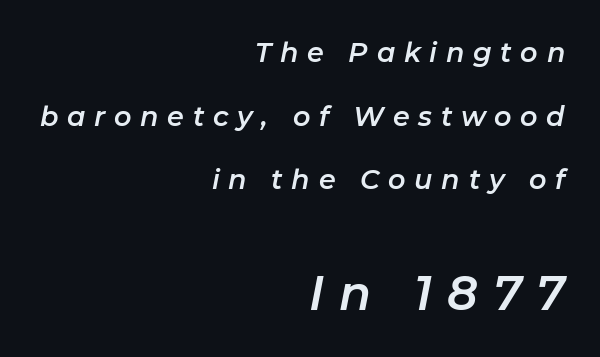
The image shows 47 px text type, italic (leaning right); set right-aligned, loose line spacing (2.36x), unusually wide letter spacing (+0.32 em), not underlined; the second (bottom) block is 1.74x larger; low stroke contrast and a medium x-height.
